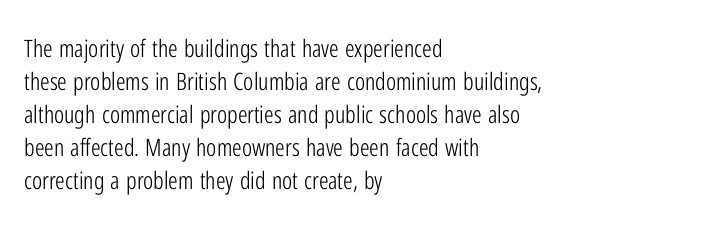
Horizontally, the lines are justified to the leading edge only. A roman cut, with each character standing at attention. The lines sit at an ordinary, default distance from one another. The font sits on the lighter half of the weight spectrum, regular included. Just letters on the line, the space beneath them empty. Standard letterfit; no display-style spreading of the glyphs.
